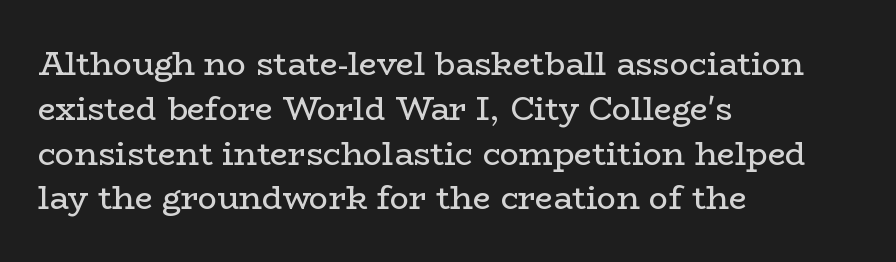
The specimen omits any rule beneath the text block's lines. Stems and bowls with no extra thickness — not bold. Notice how the passage keeps a crisp vertical edge on the left only. Note the varied advance widths — an 'i' is clearly narrower than an 'm'. This sample keeps an unexceptional amount of space between lines.
